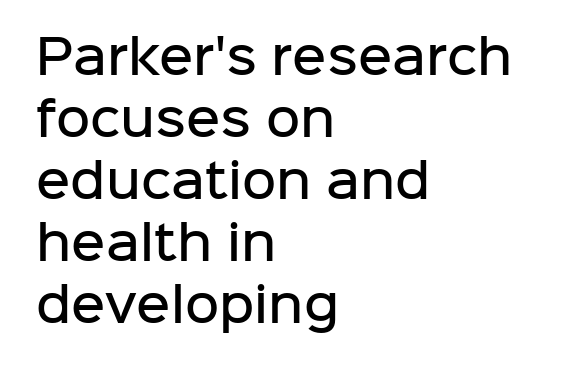
{"serif": "no", "italic": "no", "bold": "semi", "weight": "semibold", "width": "normal", "stroke_contrast": "low", "x_height": "medium", "monospaced": "no", "underline": "no", "align": "left", "line_spacing": "normal", "line_spacing_ratio": 1.32, "letter_spacing": "normal", "letter_spacing_em": 0.0, "glyph_px": 47}
